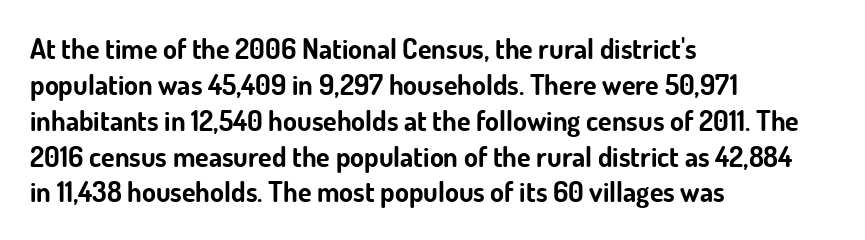
The image shows 28 px bold sans-serif type, upright; set left-aligned, normal line spacing (1.28x), normal letter spacing, not underlined; low stroke contrast and a small x-height.
